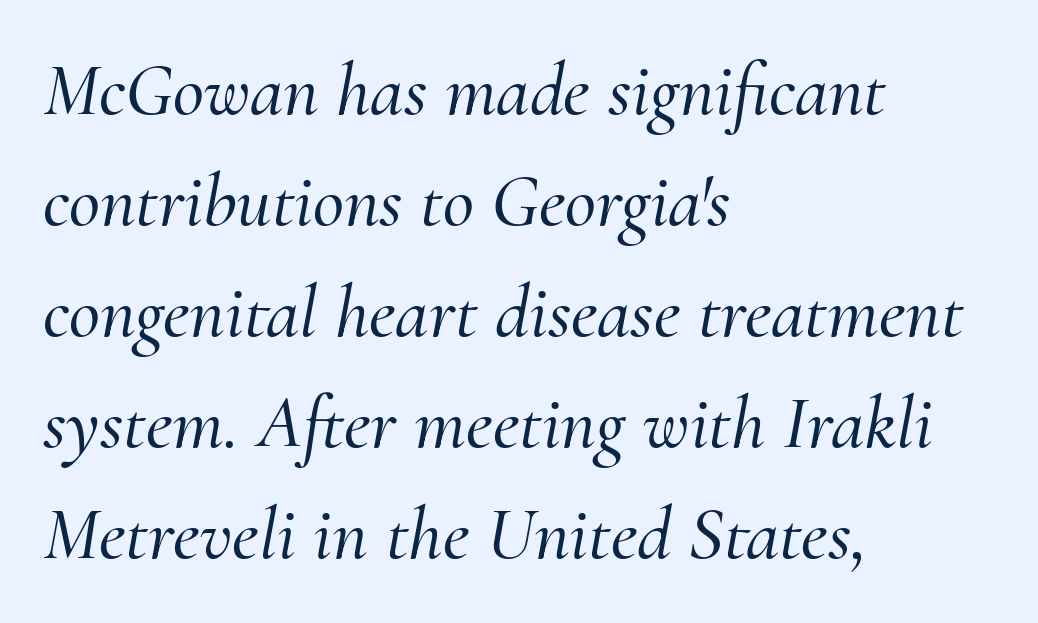
Q: Is the text italic (slanted)? A: Yes, it leans right by about 10 degrees.
Q: Is the typeface a serif or a sans-serif typeface? A: Serif.
Q: Is the text underlined? A: No.
Q: How is the paragraph aligned? A: Left-aligned.
Q: Is the spacing between letters normal or unusually wide? A: Normal.
Q: Is the spacing between lines tight, normal or loose? A: Normal.
Q: Width (condensed, normal, or wide)? A: Normal.
Q: Stroke contrast? A: Medium.
Q: x-height? A: Small.
Q: Monospaced? A: No.
